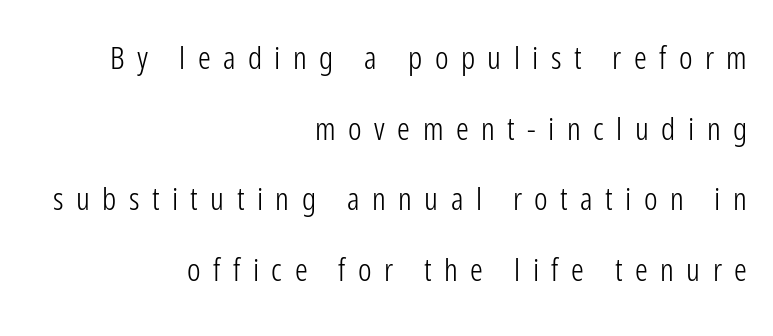
Successive baselines arrive slowly, with a big drop between each. Spacing verdict: proportional, widths tailored to each character. The font's upright variant was chosen for this text. These lines stack with their right ends in a neat column.
